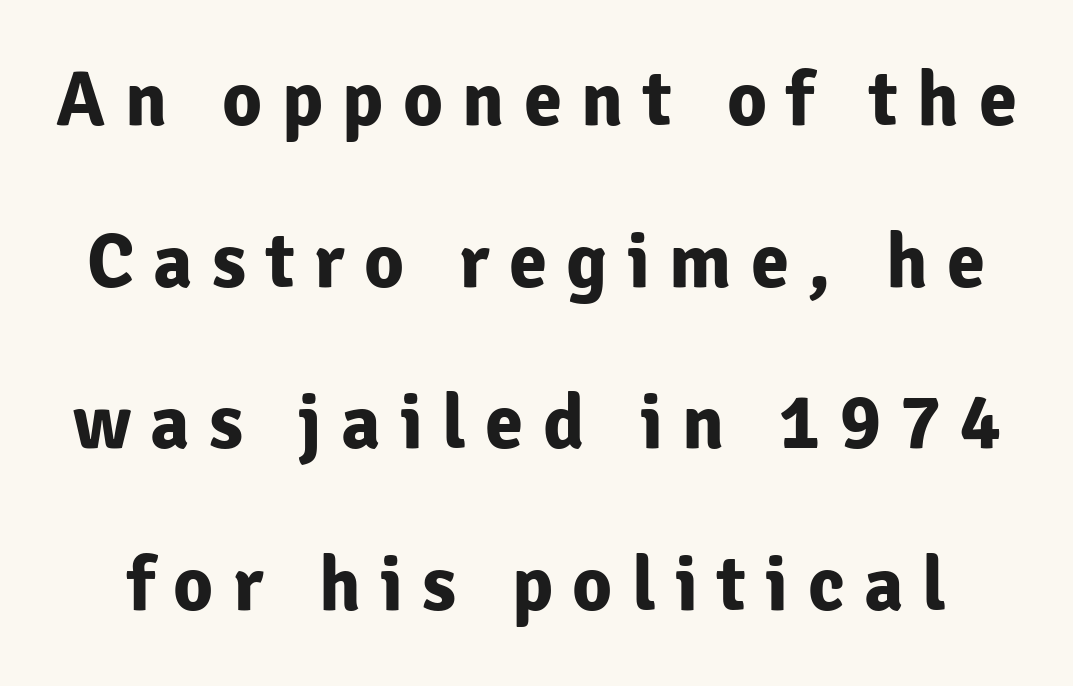
Does the leading feel generous? Absolutely, it's lavish. Is this a fixed-width face? No — the glyphs have proportional, varying widths. Letter spacing: wide. This is the regular roman posture of the typeface. This rendering employs a face without finishing strokes, i.e., a sans-serif.
